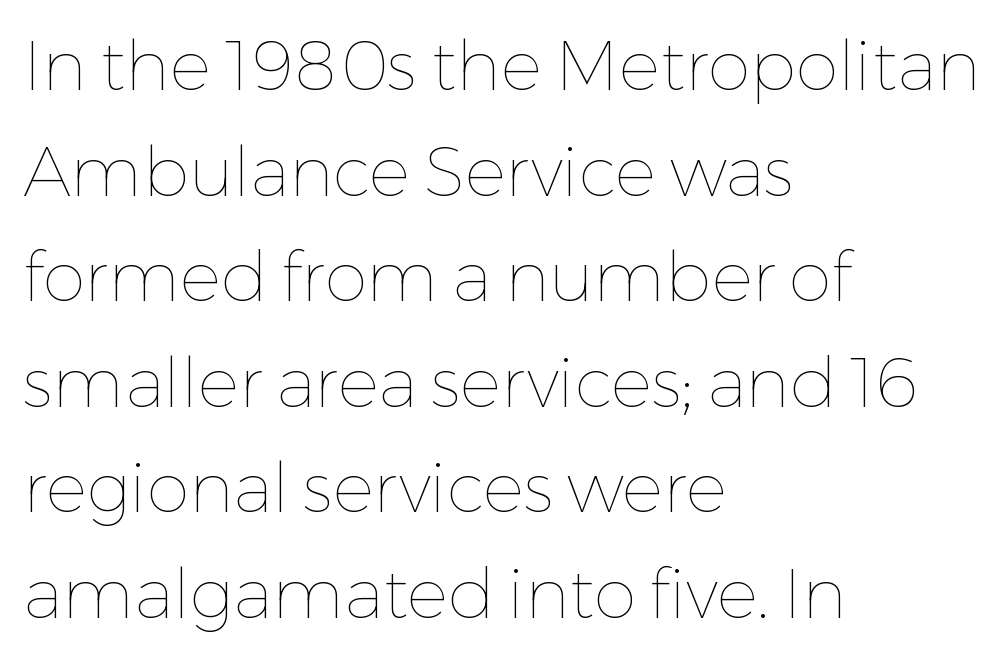
Q: Is the text bold? A: No.
Q: Is the text italic (slanted)? A: No, it is upright.
Q: Is the text underlined? A: No.
Q: How is the paragraph aligned? A: Left-aligned.
Q: Is the spacing between letters normal or unusually wide? A: Normal.
Q: Is the spacing between lines tight, normal or loose? A: Normal.
Q: Width (condensed, normal, or wide)? A: Normal.
Q: Stroke contrast? A: Low.
Q: x-height? A: Medium.
Q: Monospaced? A: No.
